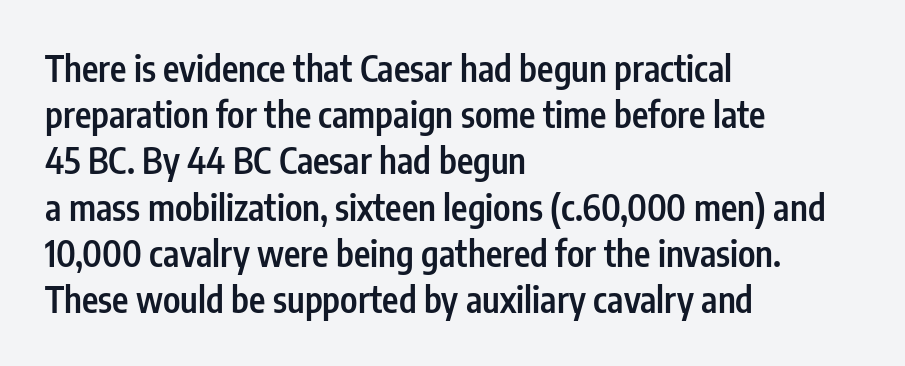
The axis of the letterforms is exactly vertical. Plain, unruled lines of type. A typesetter would call this zero additional tracking. Stems and bowls a touch heavier than normal — semibold. Baseline-to-baseline distance is the conventional proportion of letter height.
